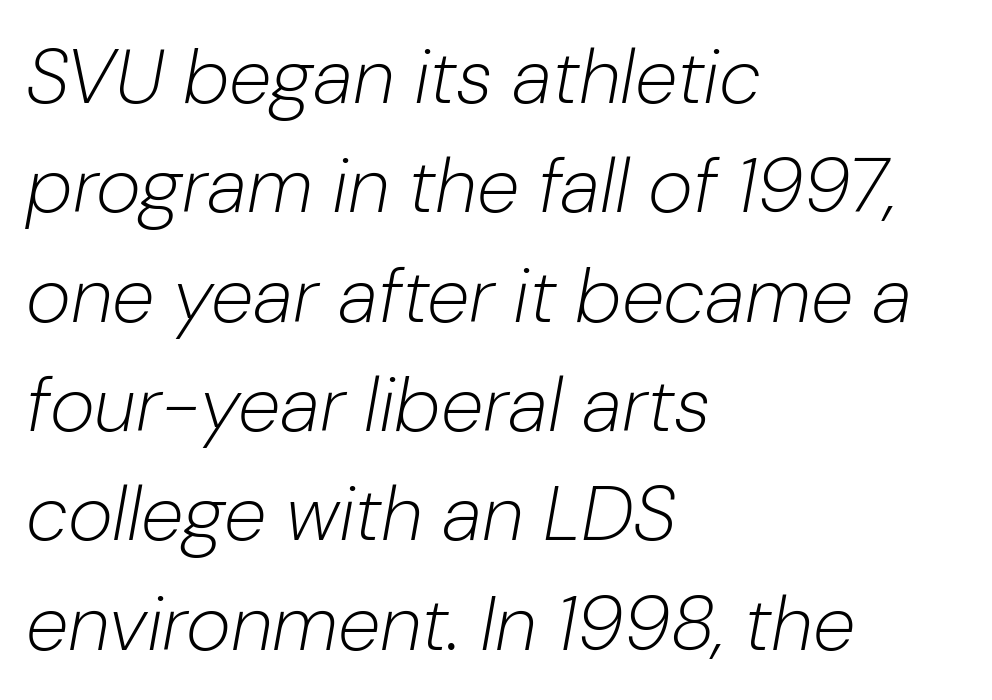
{"italic": "yes", "lean": "right", "slant_degrees": 10, "bold": "no", "weight": "light", "width": "normal", "stroke_contrast": "low", "x_height": "medium", "monospaced": "no", "underline": "no", "align": "left", "line_spacing": "normal", "line_spacing_ratio": 1.42, "letter_spacing": "normal", "letter_spacing_em": 0.0, "glyph_px": 77}
